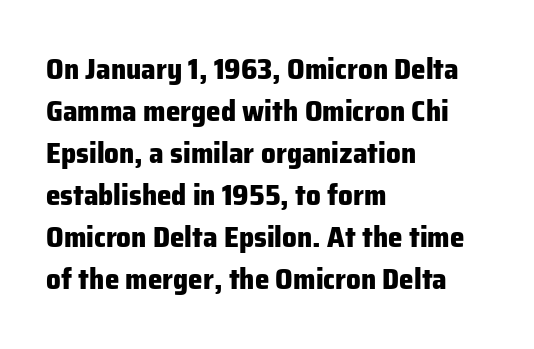
Q: Is the text bold? A: Yes.
Q: Is the text italic (slanted)? A: No, it is upright.
Q: Is the typeface a serif or a sans-serif typeface? A: Sans-serif.
Q: Is the text underlined? A: No.
Q: How is the paragraph aligned? A: Left-aligned.
Q: Is the spacing between letters normal or unusually wide? A: Normal.
Q: Is the spacing between lines tight, normal or loose? A: Normal.
Q: Width (condensed, normal, or wide)? A: Normal.
Q: Stroke contrast? A: Low.
Q: x-height? A: Medium.
Q: Monospaced? A: No.
